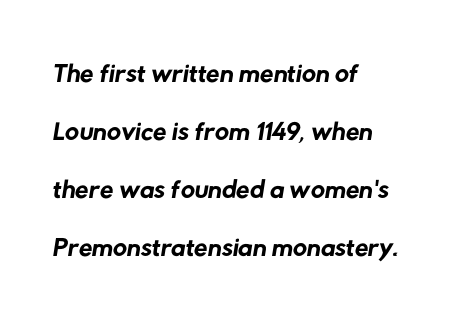
{"serif": "no", "bold": "no", "weight": "regular", "width": "normal", "stroke_contrast": "low", "x_height": "medium", "monospaced": "no", "underline": "no", "align": "left", "line_spacing": "normal", "line_spacing_ratio": 1.49, "letter_spacing": "normal", "letter_spacing_em": 0.0, "glyph_px": 39}
